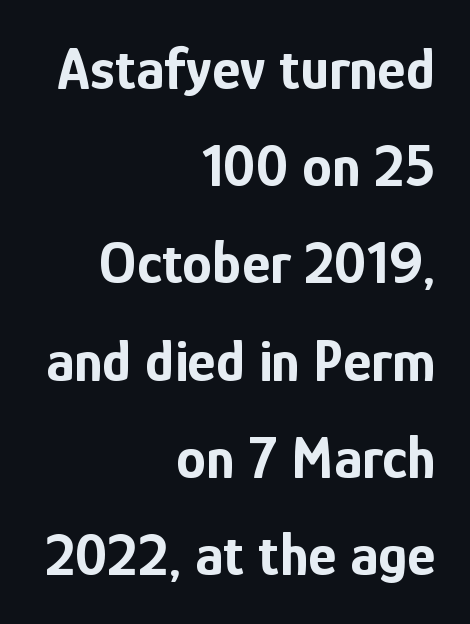
Students, observe: this is what conventionally led text looks like. The type is set solid horizontally, with unmodified tracking. The rag falls on the left side of this text block. It's the straight-up-and-down kind of type.
